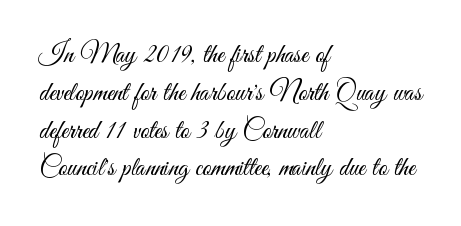
{"bold": "no", "underline": "no", "align": "left", "line_spacing": "normal", "line_spacing_ratio": 1.4, "letter_spacing": "normal", "letter_spacing_em": 0.0, "glyph_px": 27}
